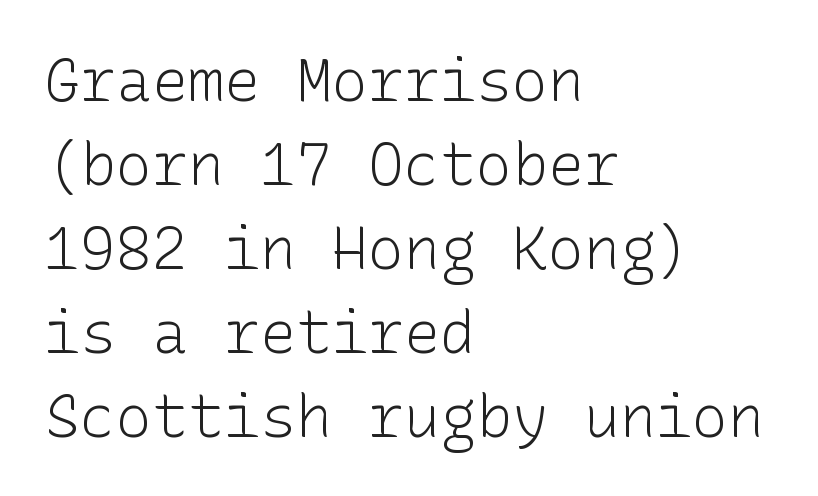
Vertical strokes here are truly vertical. The compositor pushed each line to the left boundary. The passage shown has conventional tracking throughout. The strokes carry an ordinary text weight at most.
